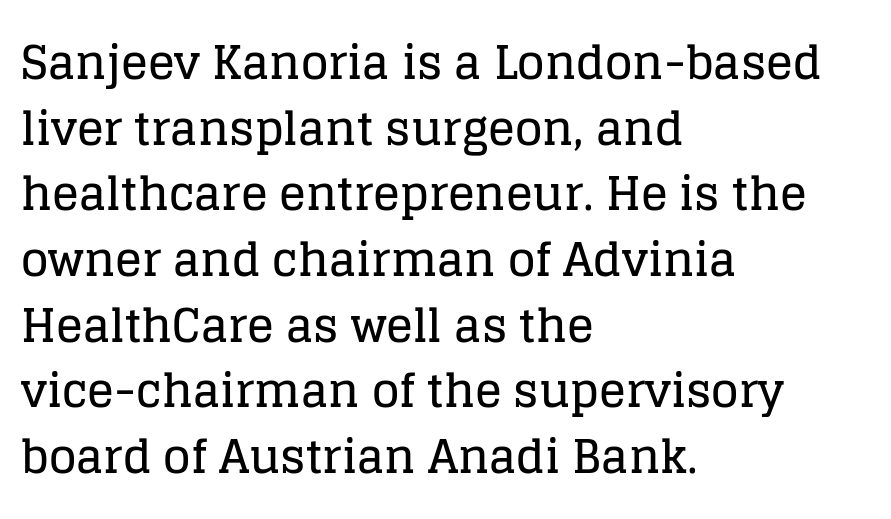
{"serif": "yes", "italic": "no", "width": "normal", "stroke_contrast": "low", "x_height": "large", "monospaced": "no", "underline": "no", "align": "left", "line_spacing": "normal", "line_spacing_ratio": 1.46, "letter_spacing": "normal", "letter_spacing_em": 0.0, "glyph_px": 45}
